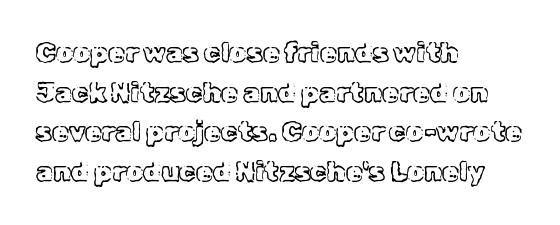
The image shows 27 px text type, upright; set left-aligned, normal line spacing (1.47x), normal letter spacing, not underlined.
